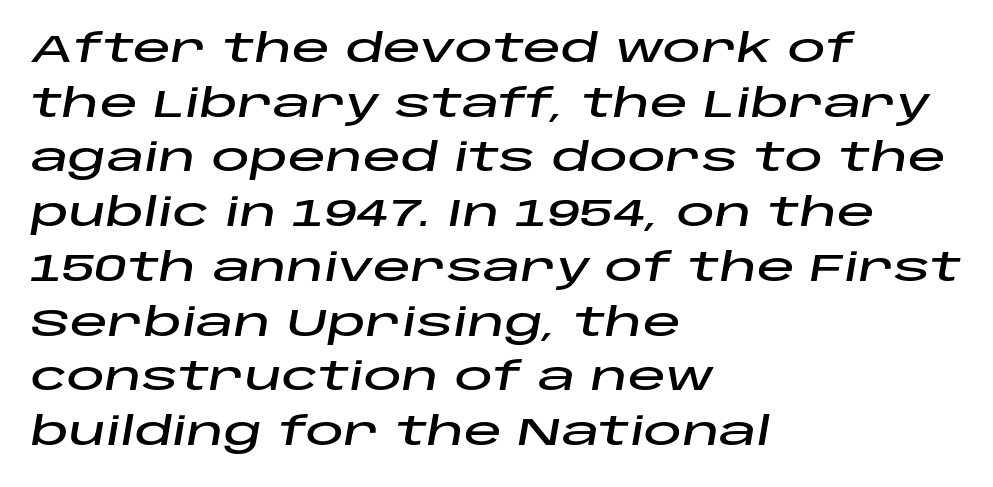
The image shows 38 px wide type, italic (leaning right); set left-aligned, normal line spacing (1.44x), normal letter spacing, not underlined; low stroke contrast and a large x-height.
